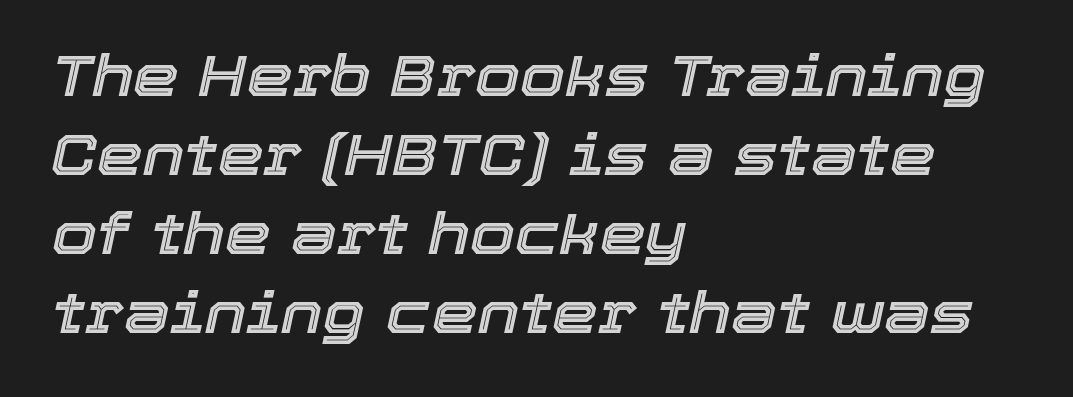
The image shows 58 px text type, italic (leaning right); set left-aligned, normal line spacing (1.36x), normal letter spacing, not underlined; a medium x-height.
